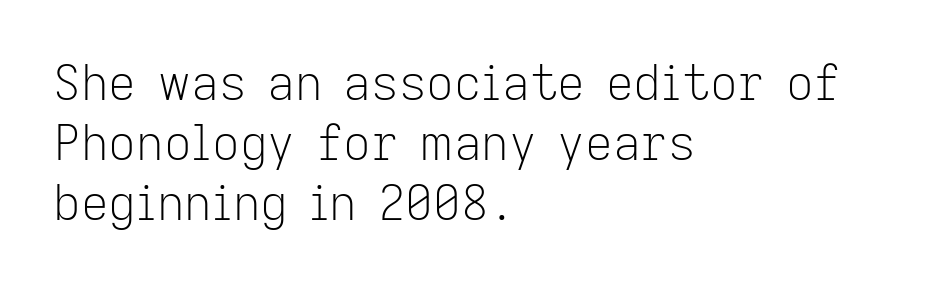
The image shows 48 px light sans-serif type, upright; set left-aligned, normal line spacing (1.25x), normal letter spacing, not underlined; low stroke contrast and a medium x-height.
